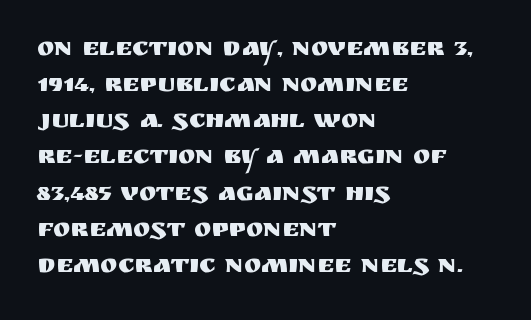
A typesetter would mark this as roman, not italic. Every row of glyphs begins at an identical x-position on the left. Descenders are the only things crossing below the line. Horizontal bands of white between lines are of average thickness.
